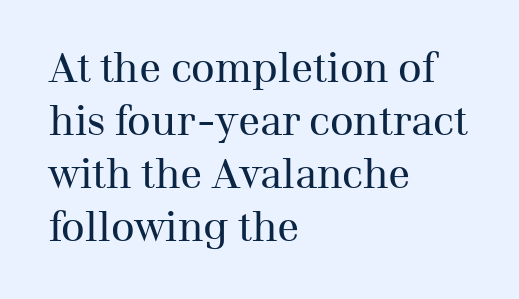
{"serif": "yes", "italic": "no", "bold": "no", "weight": "regular", "width": "normal", "stroke_contrast": "medium", "x_height": "medium", "monospaced": "no", "underline": "no", "align": "left", "line_spacing": "normal", "line_spacing_ratio": 1.29, "letter_spacing": "normal", "letter_spacing_em": 0.0, "glyph_px": 41}
